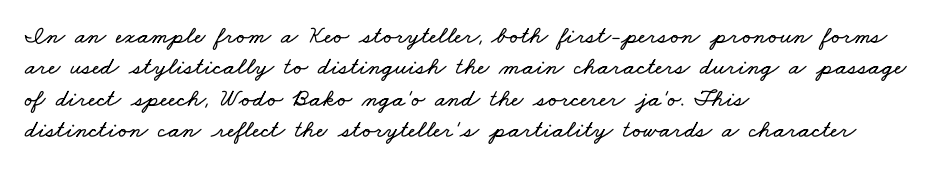
{"underline": "no", "align": "left", "line_spacing": "normal", "line_spacing_ratio": 1.26, "letter_spacing": "normal", "letter_spacing_em": 0.0, "glyph_px": 25}
